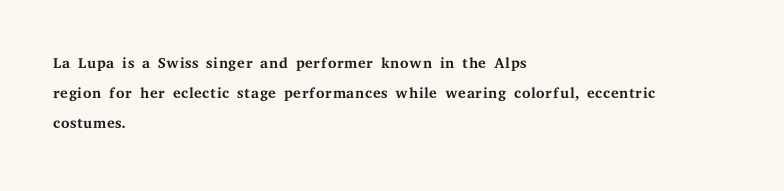
{"italic": "no", "bold": "no", "underline": "no", "align": "left", "line_spacing": "normal", "line_spacing_ratio": 1.36, "letter_spacing": "normal", "letter_spacing_em": 0.0, "glyph_px": 22}
